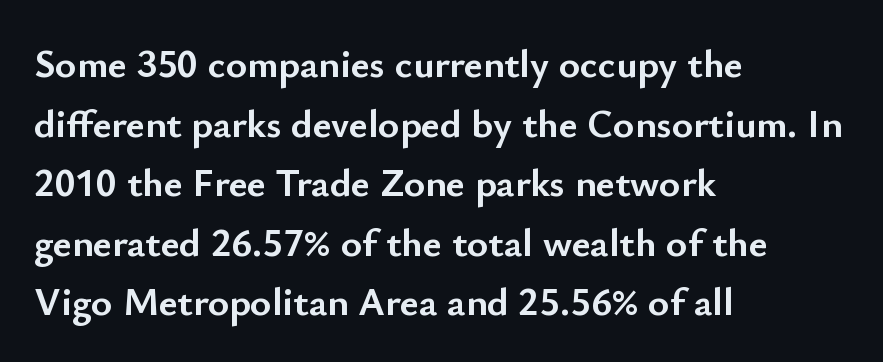
Descenders are the only things crossing below the line. No extra tracking has been applied to these lines. Each glyph is drawn with heavy, bold strokes. Looks like regular typesetting: each glyph gets only the width it needs. The lines sit at an ordinary, default distance from one another.
